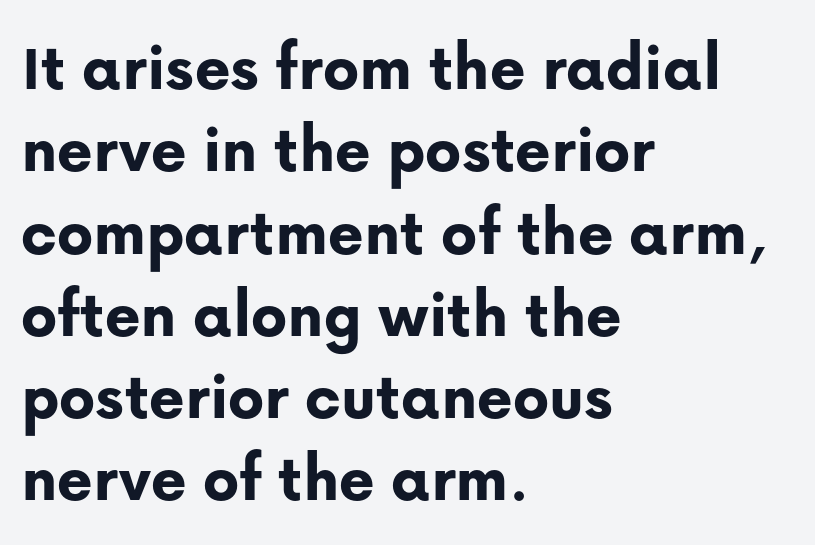
Q: Is the text bold? A: Yes.
Q: Is the text italic (slanted)? A: No, it is upright.
Q: Is the typeface a serif or a sans-serif typeface? A: Sans-serif.
Q: Is the text underlined? A: No.
Q: How is the paragraph aligned? A: Left-aligned.
Q: Is the spacing between letters normal or unusually wide? A: Normal.
Q: Width (condensed, normal, or wide)? A: Normal.
Q: Stroke contrast? A: Low.
Q: x-height? A: Medium.
Q: Monospaced? A: No.
